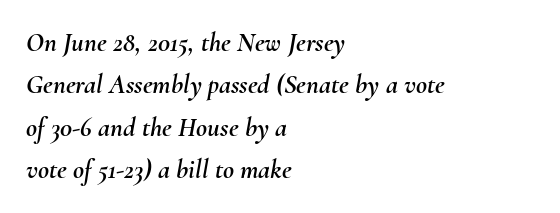
Q: Is the text italic (slanted)? A: Yes, it leans right by about 10 degrees.
Q: Is the text underlined? A: No.
Q: How is the paragraph aligned? A: Left-aligned.
Q: Is the spacing between letters normal or unusually wide? A: Normal.
Q: Is the spacing between lines tight, normal or loose? A: Normal.
